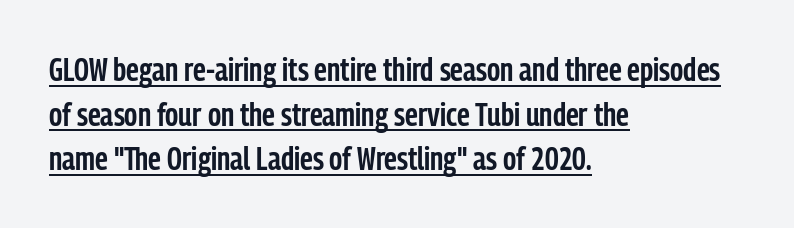
{"serif": "no", "italic": "no", "bold": "semi", "weight": "semibold", "width": "condensed", "stroke_contrast": "low", "x_height": "medium", "monospaced": "no", "underline": "yes", "align": "left", "line_spacing": "normal", "line_spacing_ratio": 1.35, "letter_spacing": "normal", "letter_spacing_em": 0.0, "glyph_px": 33}
